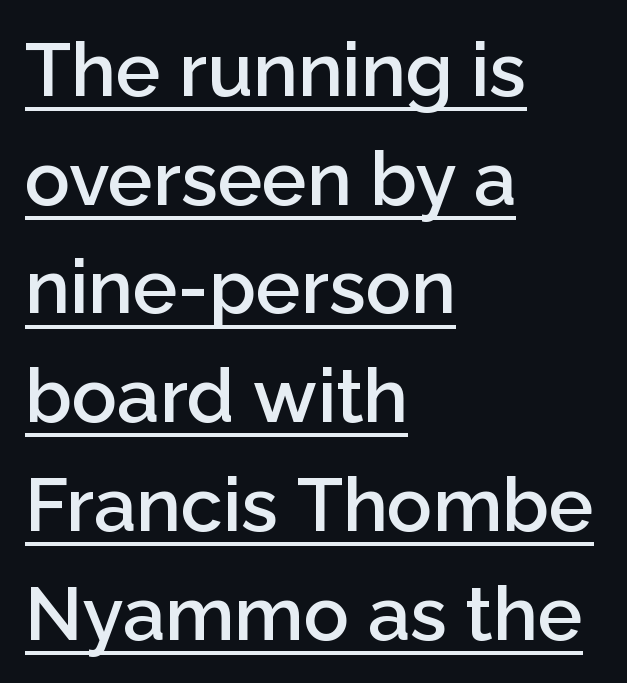
The image shows 75 px semibold sans-serif type, upright; set left-aligned, normal line spacing (1.45x), normal letter spacing, underlined; low stroke contrast and a medium x-height.
